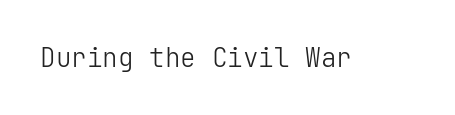
A roman cut, with each character standing at attention. Decoration check: the copy has no underline. The gaps between neighbouring characters are ordinary and unremarkable. Bold? No — there's no thickening of the strokes.
